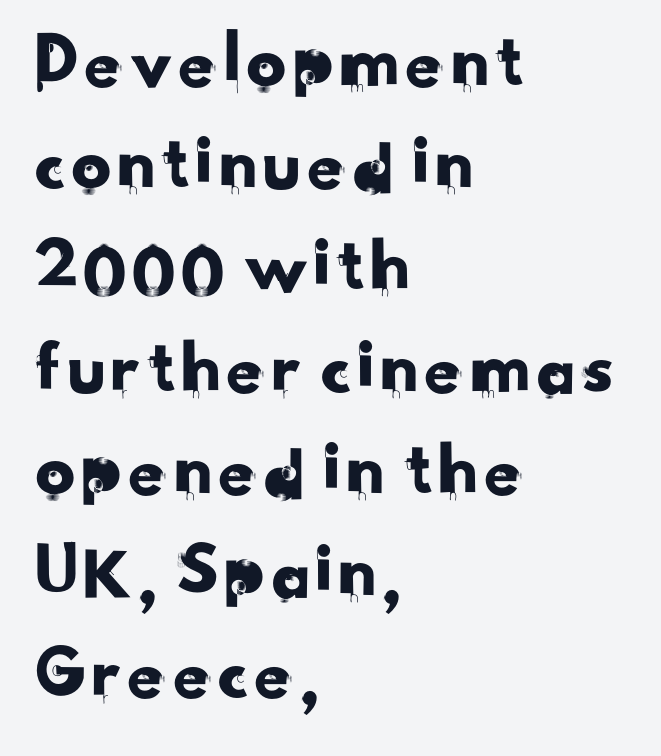
The image shows 79 px sans-serif type; set left-aligned, normal line spacing (1.29x), normal letter spacing, not underlined; low stroke contrast and a small x-height.
